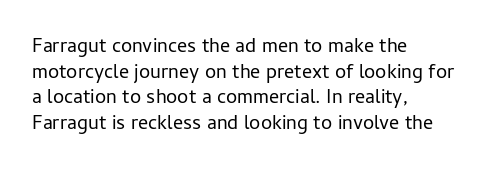
The weight would be labelled regular, book, light, or lighter still. Tall strokes in this sample are plumb rather than angled. These lines stack with their left ends in a neat column. Unmarked baselines from the first word to the last. Regular leading. A typesetter would call this zero additional tracking.
